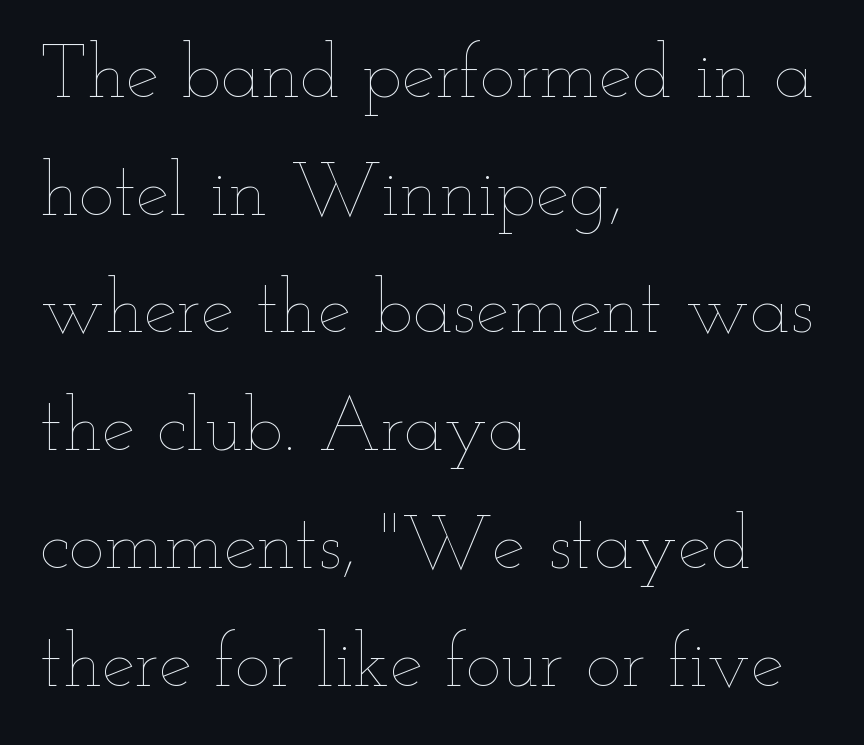
{"italic": "no", "bold": "no", "weight": "thin", "width": "wide", "stroke_contrast": "low", "x_height": "small", "monospaced": "no", "underline": "no", "align": "left", "line_spacing": "normal", "line_spacing_ratio": 1.57, "letter_spacing": "normal", "letter_spacing_em": 0.0, "glyph_px": 75}
